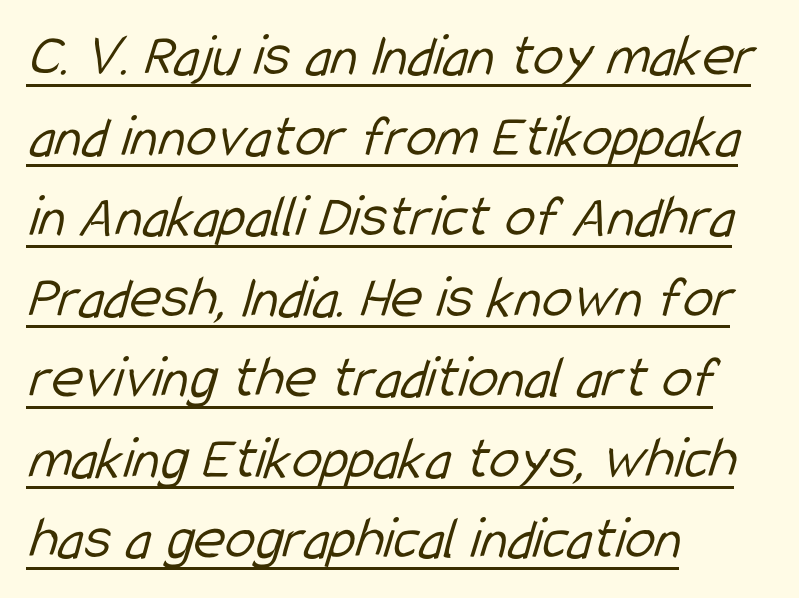
The image shows 61 px light, condensed sans-serif type; set left-aligned, normal line spacing (1.32x), normal letter spacing, underlined; low stroke contrast and a medium x-height.
